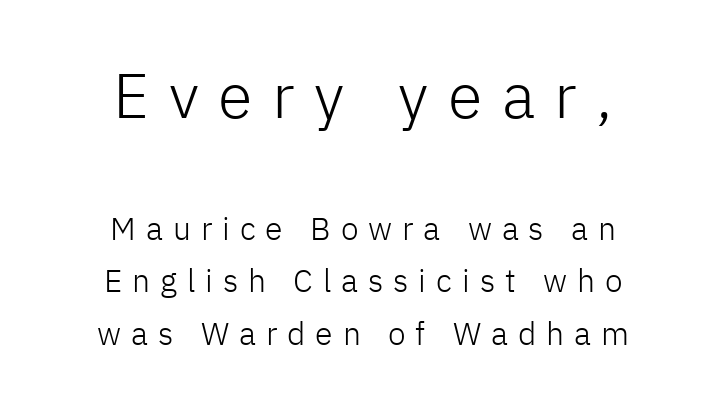
Words appear elongated and porous because spacing is wide. The passage is arranged like a title page — every line centered. The letters advance in unequal steps, a hallmark of proportional type. Bare-footed words on every line. Vertically, the passage feels balanced, rows spaced as you'd expect.
